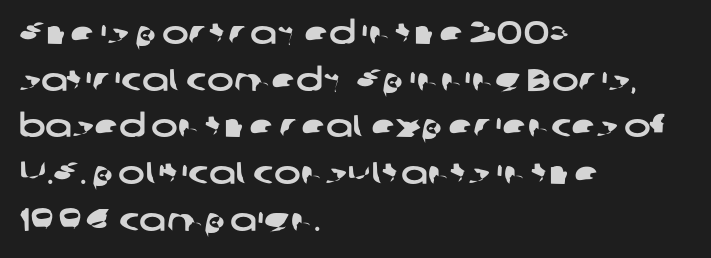
{"serif": "no", "width": "wide", "stroke_contrast": "low", "x_height": "medium", "monospaced": "no", "underline": "no", "align": "left", "line_spacing": "normal", "line_spacing_ratio": 1.46, "letter_spacing": "normal", "letter_spacing_em": 0.0, "glyph_px": 32}
